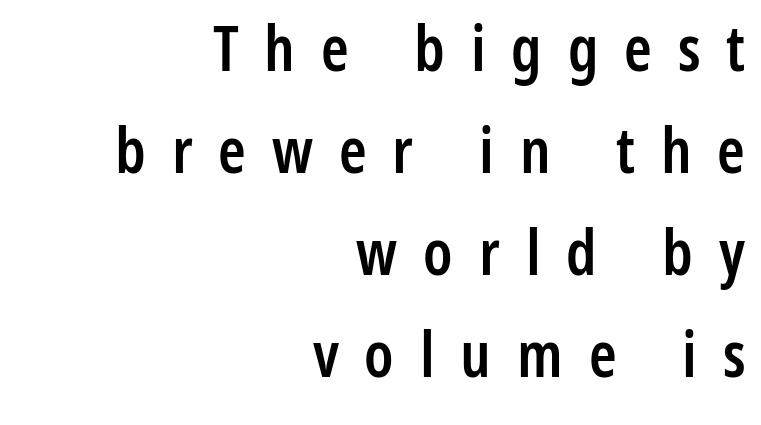
{"serif": "no", "italic": "no", "bold": "semi", "weight": "semibold", "width": "condensed", "stroke_contrast": "low", "x_height": "medium", "monospaced": "no", "underline": "no", "align": "right", "line_spacing": "normal", "line_spacing_ratio": 1.62, "letter_spacing": "wide", "letter_spacing_em": 0.41, "glyph_px": 63}
